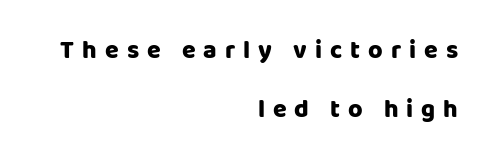
{"italic": "no", "bold": "yes", "underline": "no", "align": "right", "line_spacing": "loose", "line_spacing_ratio": 2.36, "letter_spacing": "wide", "letter_spacing_em": 0.32, "glyph_px": 25}
